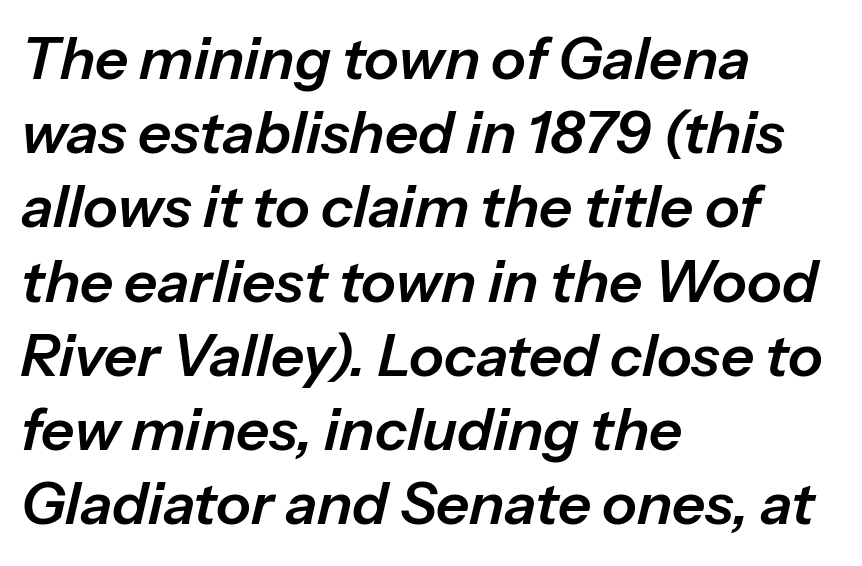
The image shows 58 px text type, italic (leaning right); set left-aligned, normal line spacing (1.28x), normal letter spacing, not underlined; low stroke contrast and a medium x-height.
